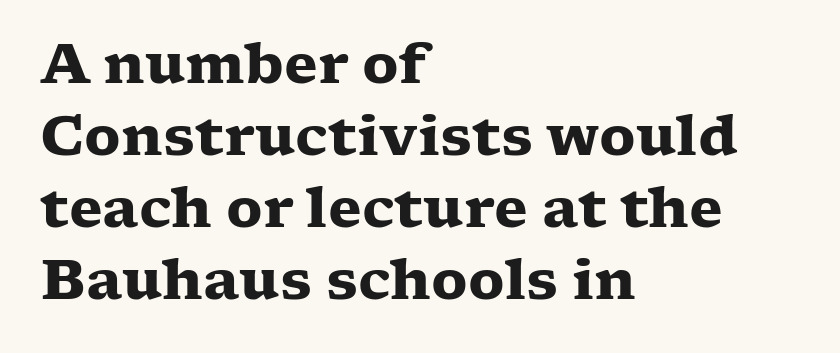
{"serif": "yes", "italic": "no", "bold": "yes", "weight": "heavy", "width": "wide", "stroke_contrast": "low", "x_height": "medium", "monospaced": "no", "underline": "no", "align": "left", "line_spacing": "normal", "line_spacing_ratio": 1.31, "letter_spacing": "normal", "letter_spacing_em": 0.0, "glyph_px": 55}
